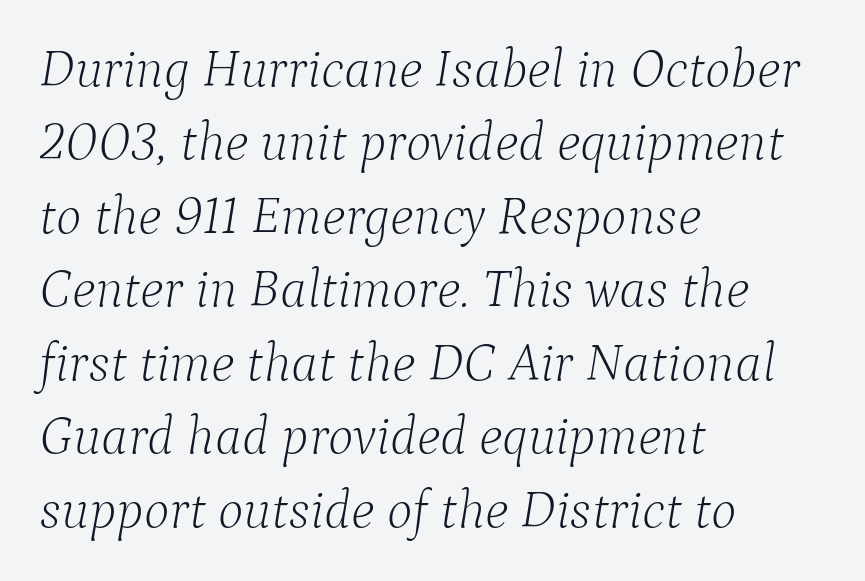
{"serif": "yes", "italic": "yes", "lean": "right", "slant_degrees": 9, "bold": "no", "weight": "light", "width": "normal", "stroke_contrast": "low", "x_height": "medium", "monospaced": "no", "underline": "no", "align": "left", "line_spacing": "normal", "line_spacing_ratio": 1.36, "letter_spacing": "normal", "letter_spacing_em": 0.0, "glyph_px": 54}
